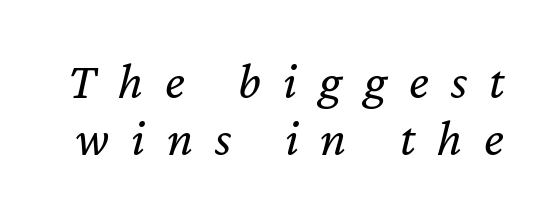
{"italic": "yes", "lean": "right", "slant_degrees": 12, "bold": "no", "weight": "regular", "width": "normal", "stroke_contrast": "low", "x_height": "medium", "monospaced": "no", "underline": "no", "line_spacing": "tight", "line_spacing_ratio": 1.09, "letter_spacing": "wide", "letter_spacing_em": 0.42, "glyph_px": 52}
